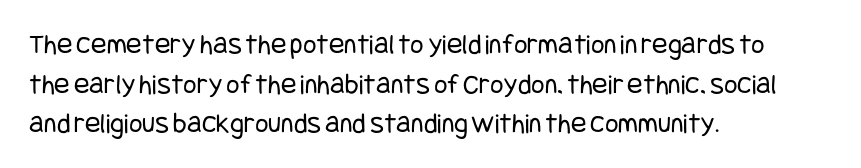
The image shows 29 px regular-weight, condensed sans-serif type, upright; set left-aligned, normal line spacing (1.37x), normal letter spacing, not underlined; low stroke contrast and a large x-height.
